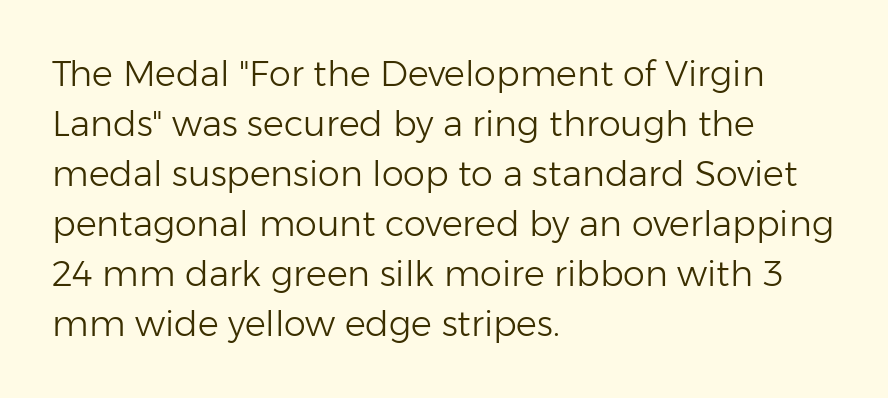
{"serif": "no", "italic": "no", "bold": "no", "weight": "light", "width": "normal", "stroke_contrast": "low", "x_height": "medium", "monospaced": "no", "underline": "no", "align": "left", "line_spacing": "normal", "line_spacing_ratio": 1.43, "letter_spacing": "normal", "letter_spacing_em": 0.0, "glyph_px": 35}
